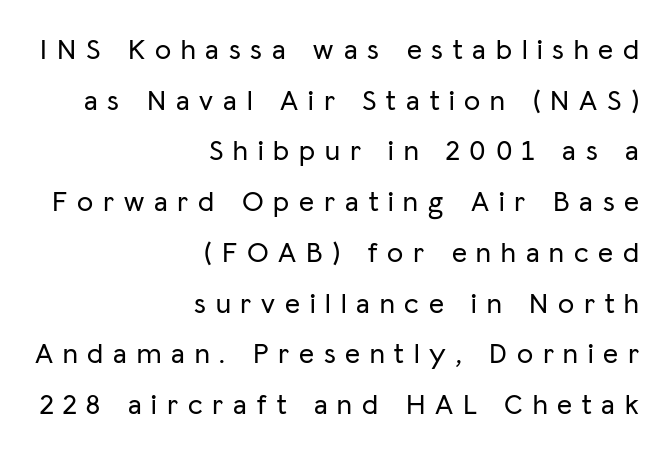
Q: Is the text italic (slanted)? A: No, it is upright.
Q: Is the typeface a serif or a sans-serif typeface? A: Sans-serif.
Q: Is the text underlined? A: No.
Q: How is the paragraph aligned? A: Right-aligned.
Q: Is the spacing between letters normal or unusually wide? A: Unusually wide.
Q: Width (condensed, normal, or wide)? A: Normal.
Q: Stroke contrast? A: Low.
Q: x-height? A: Medium.
Q: Monospaced? A: No.
